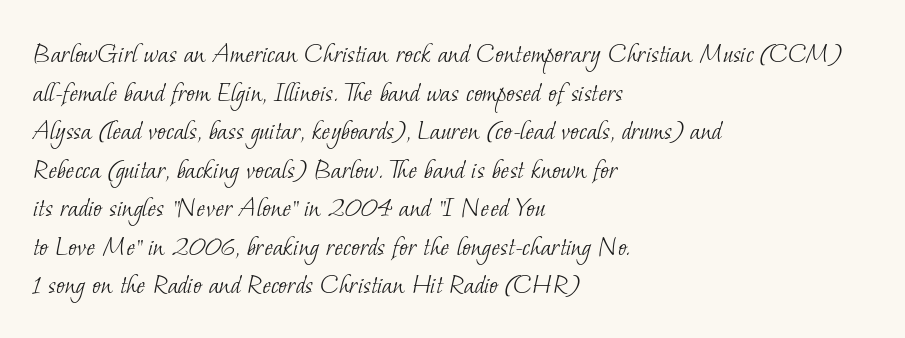
Q: Is the text bold? A: No.
Q: Is the typeface a serif or a sans-serif typeface? A: Serif.
Q: Is the text underlined? A: No.
Q: How is the paragraph aligned? A: Left-aligned.
Q: Is the spacing between letters normal or unusually wide? A: Normal.
Q: Is the spacing between lines tight, normal or loose? A: Normal.
Q: Width (condensed, normal, or wide)? A: Normal.
Q: Stroke contrast? A: Low.
Q: x-height? A: Small.
Q: Monospaced? A: No.
